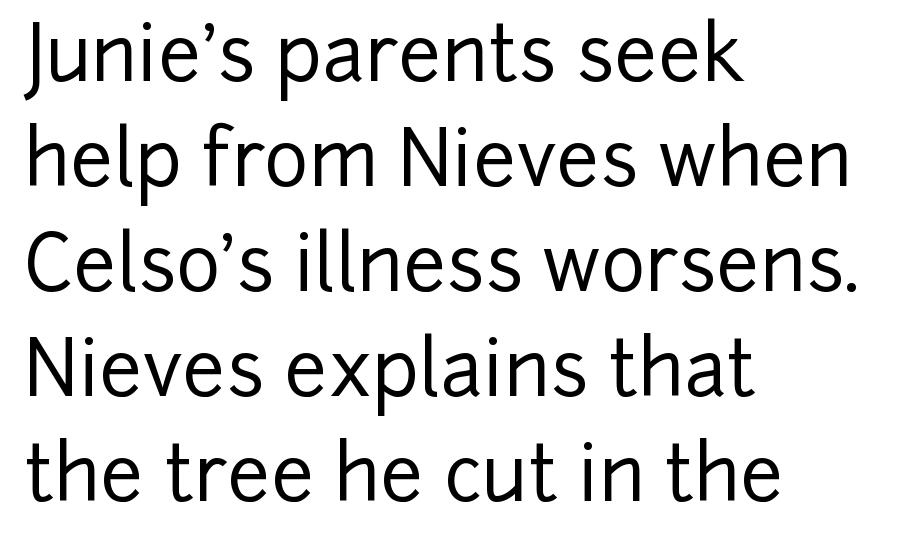
Q: Is the text italic (slanted)? A: No, it is upright.
Q: Is the typeface a serif or a sans-serif typeface? A: Sans-serif.
Q: Is the text underlined? A: No.
Q: How is the paragraph aligned? A: Left-aligned.
Q: Is the spacing between letters normal or unusually wide? A: Normal.
Q: Is the spacing between lines tight, normal or loose? A: Normal.
Q: Width (condensed, normal, or wide)? A: Normal.
Q: Stroke contrast? A: Low.
Q: x-height? A: Medium.
Q: Monospaced? A: No.
